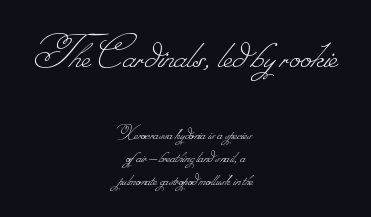
The image shows 50 px thin type; set centered, tight line spacing (1.14x), normal letter spacing, not underlined; the first (top) block is 2.5x larger; low stroke contrast.
